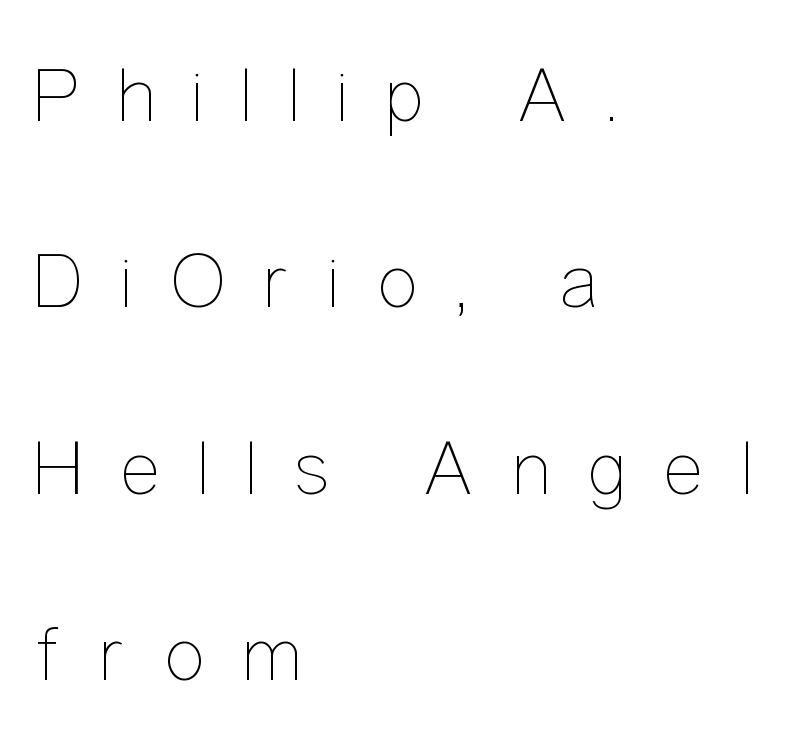
{"italic": "no", "bold": "no", "weight": "thin", "width": "condensed", "stroke_contrast": "low", "x_height": "medium", "monospaced": "no", "underline": "no", "align": "left", "line_spacing": "loose", "line_spacing_ratio": 2.36, "letter_spacing": "wide", "letter_spacing_em": 0.46, "glyph_px": 79}
